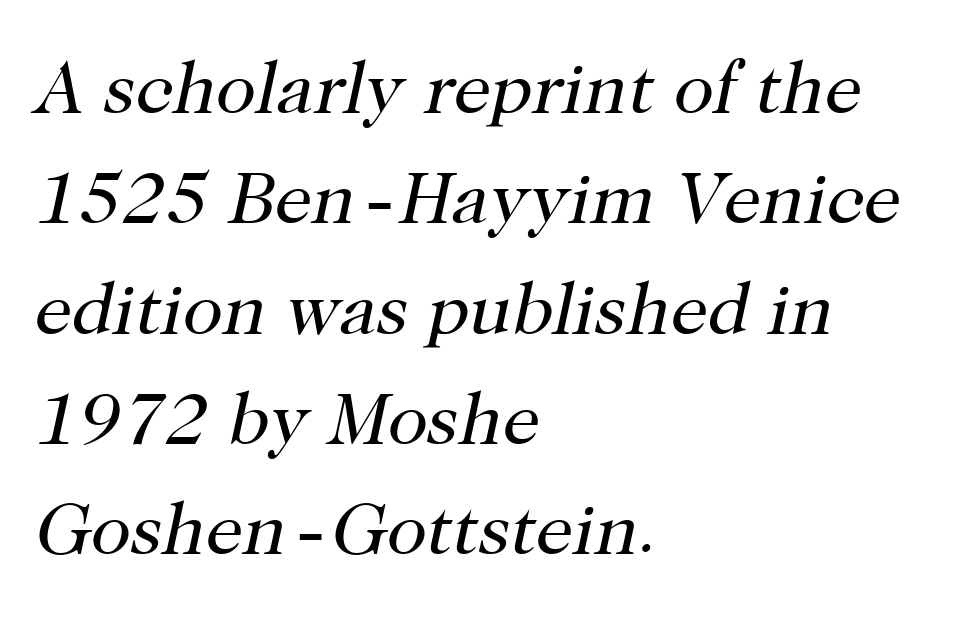
The image shows 74 px regular-weight serif type, italic (leaning right); set left-aligned, normal line spacing (1.49x), normal letter spacing, not underlined; high stroke contrast and a medium x-height.
